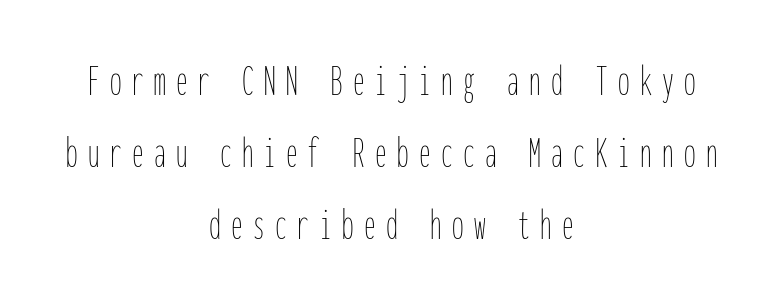
Q: Is the text bold? A: No.
Q: Is the text italic (slanted)? A: No, it is upright.
Q: Is the text underlined? A: No.
Q: How is the paragraph aligned? A: Centered.
Q: Is the spacing between letters normal or unusually wide? A: Unusually wide.
Q: Is the spacing between lines tight, normal or loose? A: Normal.
Q: Width (condensed, normal, or wide)? A: Condensed.
Q: Stroke contrast? A: Low.
Q: x-height? A: Medium.
Q: Monospaced? A: Yes.
